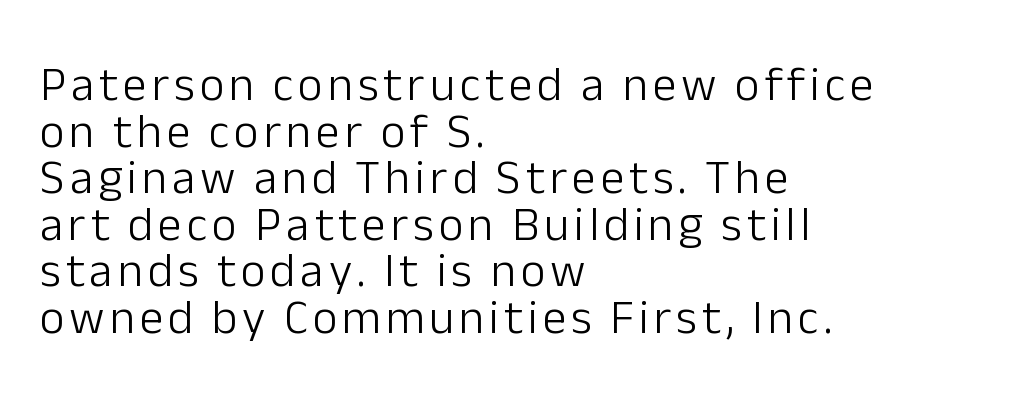
Q: Is the text bold? A: No.
Q: Is the text italic (slanted)? A: No, it is upright.
Q: Is the typeface a serif or a sans-serif typeface? A: Sans-serif.
Q: Is the text underlined? A: No.
Q: How is the paragraph aligned? A: Left-aligned.
Q: Is the spacing between lines tight, normal or loose? A: Tight.
Q: Width (condensed, normal, or wide)? A: Normal.
Q: Stroke contrast? A: Low.
Q: x-height? A: Medium.
Q: Monospaced? A: No.
